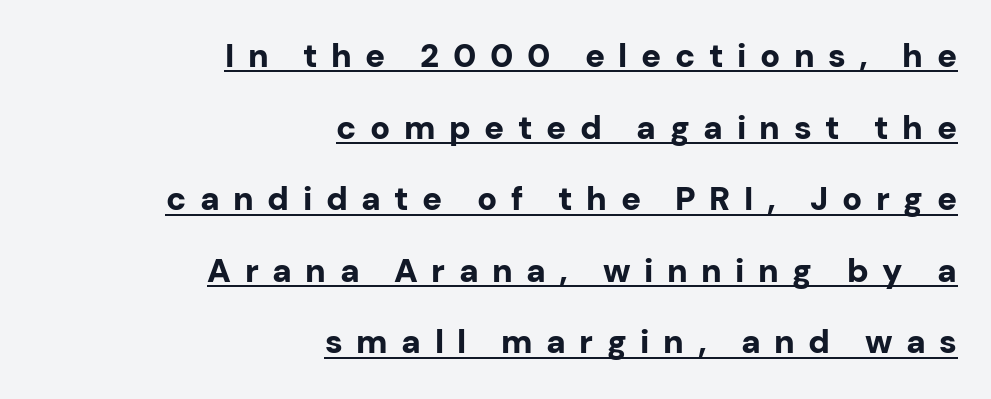
Q: Is the text bold? A: Yes.
Q: Is the text italic (slanted)? A: No, it is upright.
Q: Is the typeface a serif or a sans-serif typeface? A: Sans-serif.
Q: Is the text underlined? A: Yes.
Q: How is the paragraph aligned? A: Right-aligned.
Q: Is the spacing between letters normal or unusually wide? A: Unusually wide.
Q: Is the spacing between lines tight, normal or loose? A: Loose.
Q: Width (condensed, normal, or wide)? A: Normal.
Q: Stroke contrast? A: Low.
Q: x-height? A: Medium.
Q: Monospaced? A: No.
